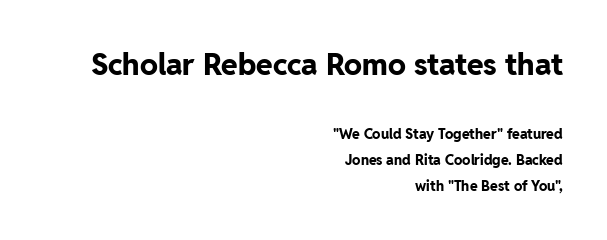
The image shows 30 px bold sans-serif type, upright; set right-aligned, line spacing 1.86x, normal letter spacing, not underlined; the first (top) block is 2.14x larger; low stroke contrast and a medium x-height.
